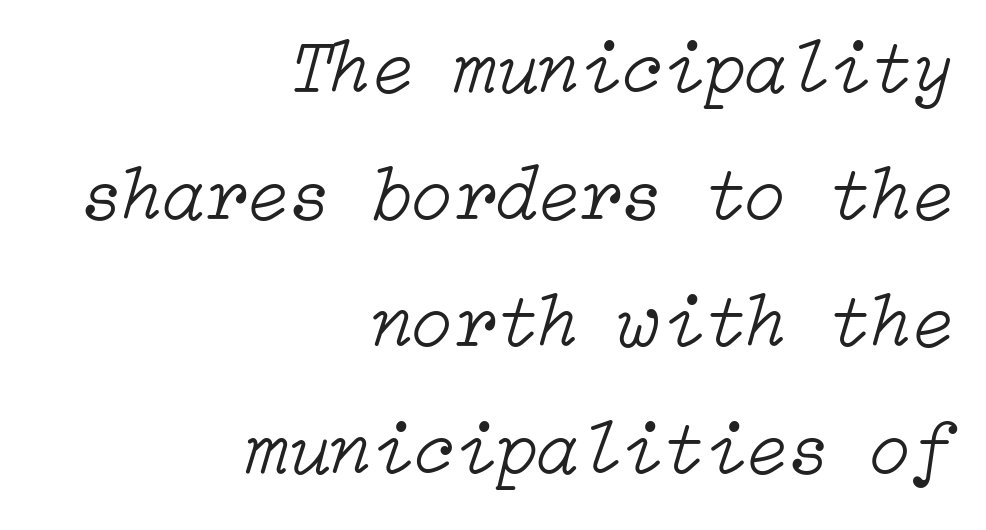
Heft: none added — not bold. Words float on clear page, feet unadorned. No extra tracking has been applied to these lines. The paragraph has a hard right edge and a soft left edge. Regarding leading, the lines here are spaced in the standard way.
